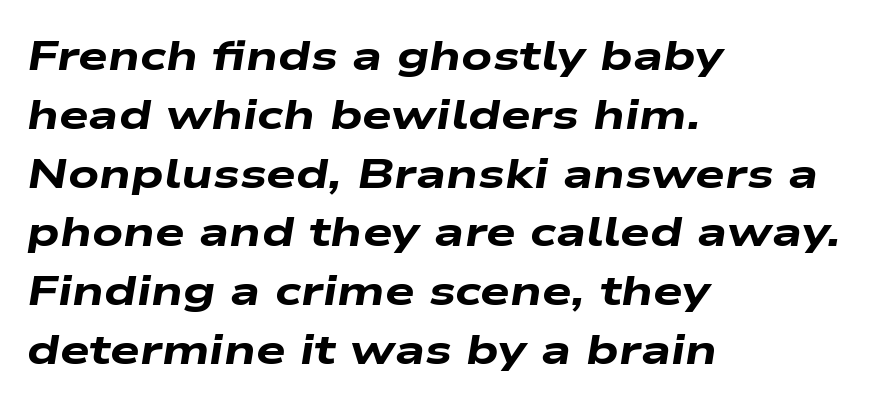
Q: Is the text bold? A: Yes.
Q: Is the text italic (slanted)? A: Yes, it leans right by about 9 degrees.
Q: Is the text underlined? A: No.
Q: How is the paragraph aligned? A: Left-aligned.
Q: Is the spacing between letters normal or unusually wide? A: Normal.
Q: Is the spacing between lines tight, normal or loose? A: Normal.
Q: Width (condensed, normal, or wide)? A: Wide.
Q: Stroke contrast? A: Low.
Q: x-height? A: Medium.
Q: Monospaced? A: No.
